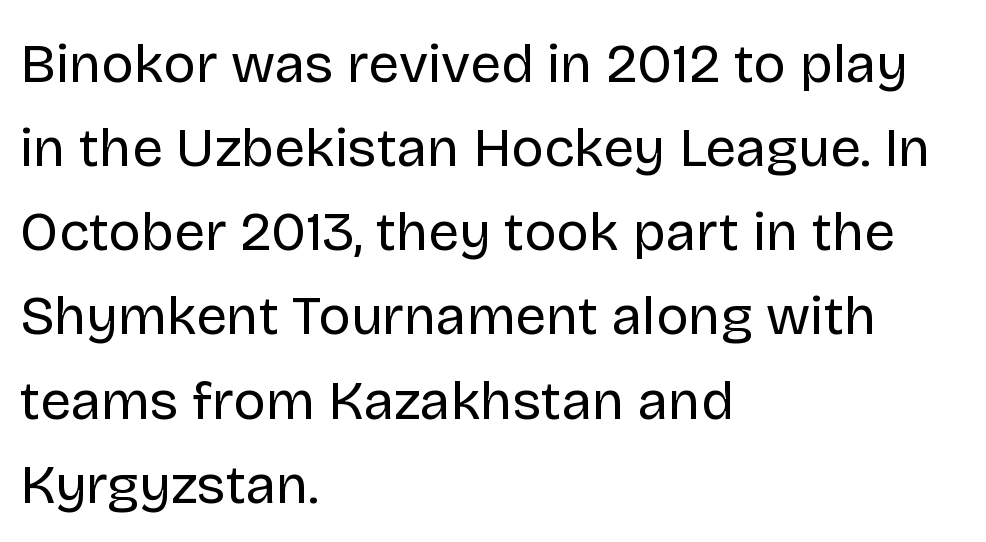
Glance below the letters and you will spot only blank space. The weight tops out at a normal text grade. The letters stand straight up with perfectly vertical stems. Baseline-to-baseline distance is the conventional proportion of letter height. Is this a fixed-width face? No — the glyphs have proportional, varying widths. To sum up the face: it is a sans, with no serifs.
